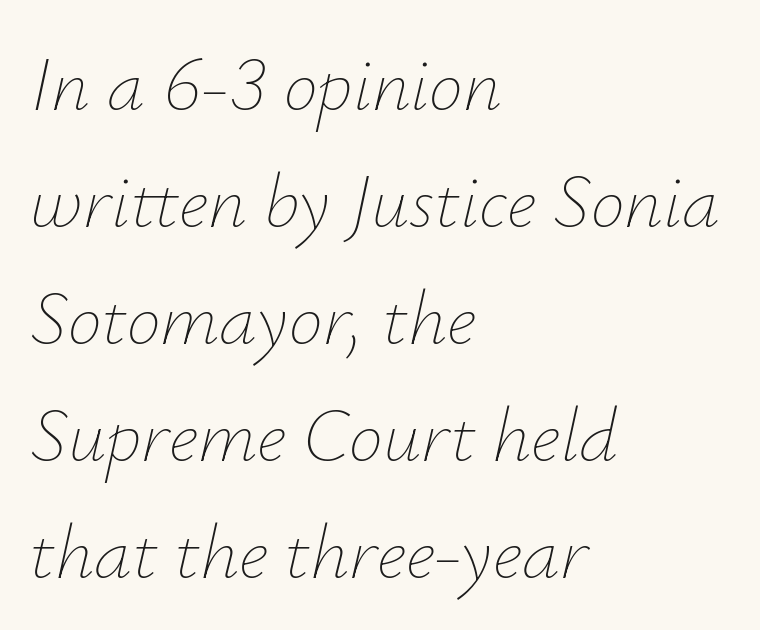
Q: Is the text bold? A: No.
Q: Is the text italic (slanted)? A: Yes, it leans right by about 12 degrees.
Q: Is the text underlined? A: No.
Q: How is the paragraph aligned? A: Left-aligned.
Q: Is the spacing between letters normal or unusually wide? A: Normal.
Q: Is the spacing between lines tight, normal or loose? A: Normal.
Q: Width (condensed, normal, or wide)? A: Normal.
Q: Stroke contrast? A: Low.
Q: x-height? A: Small.
Q: Monospaced? A: No.
